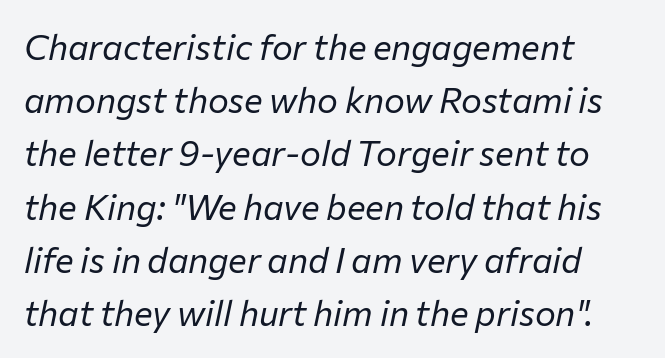
This sample has the flowing, uneven cadence of proportional lettering. Honestly, the row spacing looks completely unremarkable. The typography opts for an oblique posture over an upright one. The space directly below the letters is spotless. This reads as an unemphasized weight, regular at the heaviest. Teacher's note: observe the even left margin — that is flush-left alignment.
